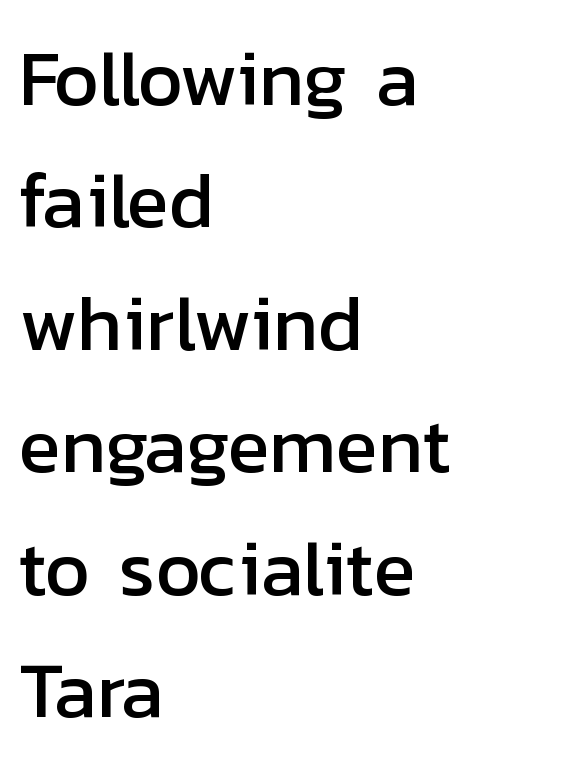
The image shows 78 px sans-serif type, upright; set left-aligned, normal line spacing (1.57x), normal letter spacing, not underlined; low stroke contrast and a medium x-height.
